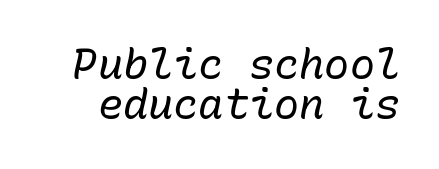
The image shows 42 px regular-weight type, italic (leaning right), monospaced; set tight line spacing (0.95x), normal letter spacing, not underlined; low stroke contrast and a medium x-height.
